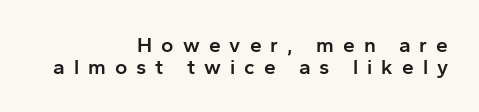
Q: Is the text bold? A: Semi-bold.
Q: Is the text italic (slanted)? A: No, it is upright.
Q: Is the text underlined? A: No.
Q: How is the paragraph aligned? A: Right-aligned.
Q: Is the spacing between letters normal or unusually wide? A: Unusually wide.
Q: Is the spacing between lines tight, normal or loose? A: Tight.
